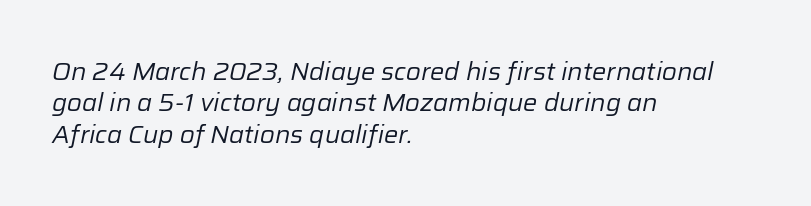
Q: Is the text bold? A: No.
Q: Is the text italic (slanted)? A: Yes, it leans right by about 12 degrees.
Q: Is the text underlined? A: No.
Q: How is the paragraph aligned? A: Left-aligned.
Q: Is the spacing between letters normal or unusually wide? A: Normal.
Q: Is the spacing between lines tight, normal or loose? A: Normal.
